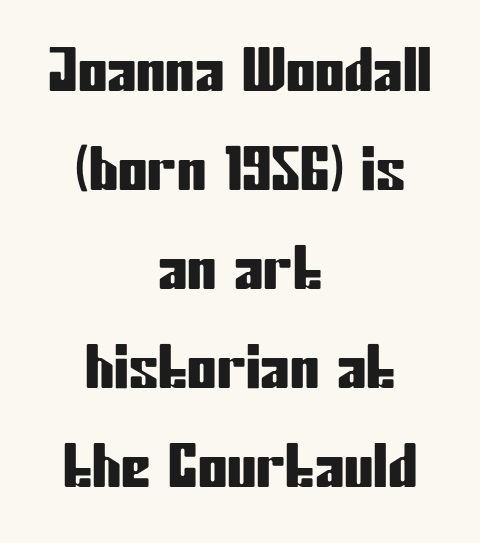
{"serif": "no", "italic": "no", "width": "condensed", "stroke_contrast": "low", "x_height": "medium", "monospaced": "no", "underline": "no", "align": "center", "line_spacing": "normal", "line_spacing_ratio": 1.68, "letter_spacing": "normal", "letter_spacing_em": 0.0, "glyph_px": 59}
